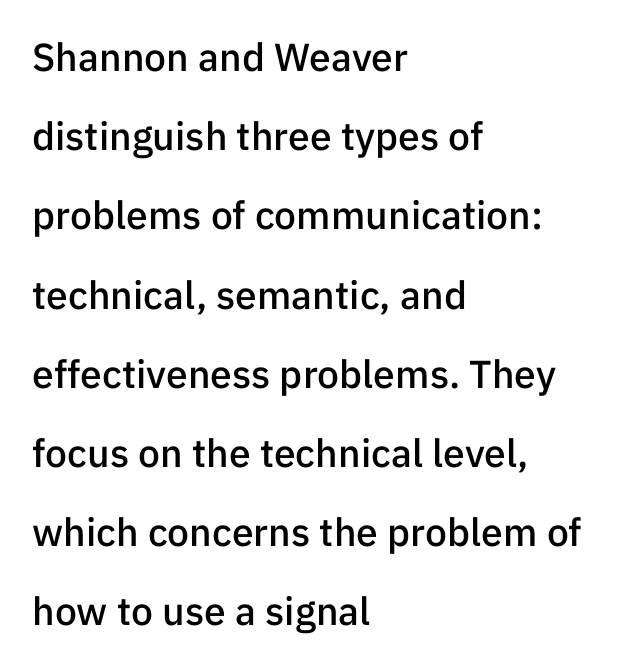
The image shows 39 px semibold sans-serif type, upright; set left-aligned, loose line spacing (2.03x), normal letter spacing, not underlined; low stroke contrast and a medium x-height.
